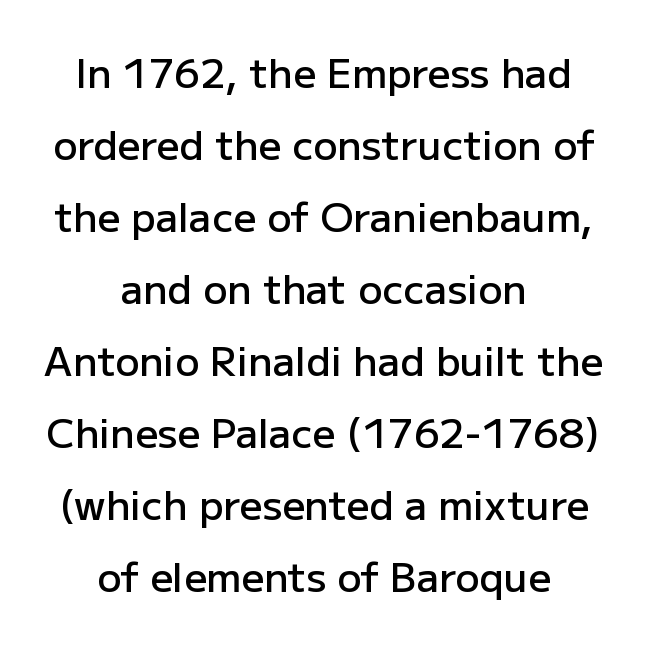
Q: Is the text bold? A: Semi-bold.
Q: Is the text italic (slanted)? A: No, it is upright.
Q: Is the typeface a serif or a sans-serif typeface? A: Sans-serif.
Q: Is the text underlined? A: No.
Q: How is the paragraph aligned? A: Centered.
Q: Is the spacing between letters normal or unusually wide? A: Normal.
Q: Width (condensed, normal, or wide)? A: Normal.
Q: Stroke contrast? A: Low.
Q: x-height? A: Medium.
Q: Monospaced? A: No.
